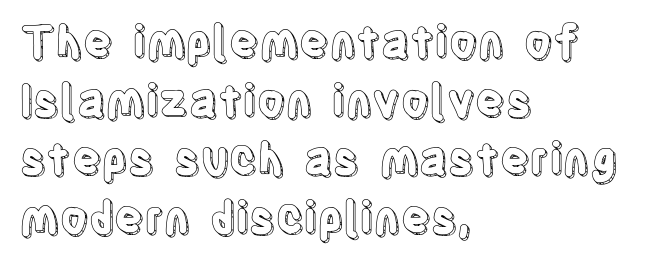
Q: Is the text italic (slanted)? A: No, it is upright.
Q: Is the text underlined? A: No.
Q: How is the paragraph aligned? A: Left-aligned.
Q: Is the spacing between letters normal or unusually wide? A: Normal.
Q: Is the spacing between lines tight, normal or loose? A: Normal.
Q: Width (condensed, normal, or wide)? A: Condensed.
Q: x-height? A: Large.
Q: Monospaced? A: No.
